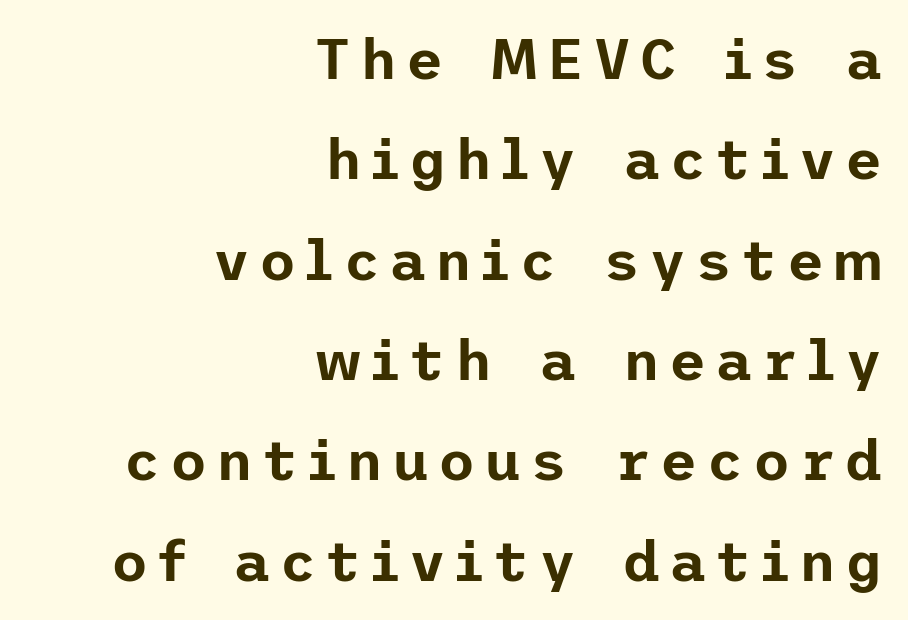
{"serif": "no", "italic": "no", "width": "normal", "stroke_contrast": "low", "x_height": "medium", "underline": "no", "align": "right", "line_spacing_ratio": 1.76, "glyph_px": 57}
